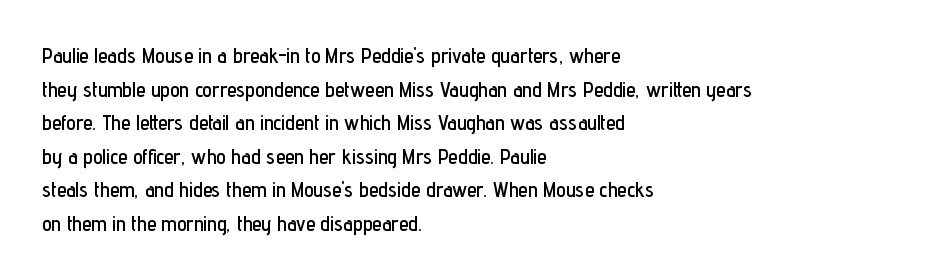
{"italic": "no", "underline": "no", "align": "left", "line_spacing": "normal", "line_spacing_ratio": 1.6, "letter_spacing": "normal", "letter_spacing_em": 0.0, "glyph_px": 21}
